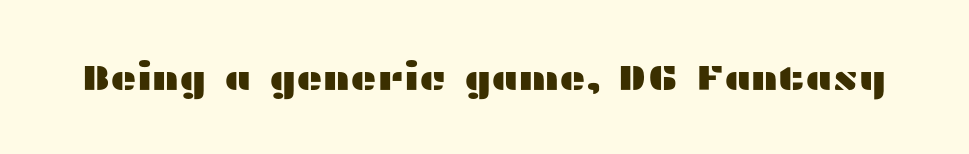
Q: Is the text italic (slanted)? A: No, it is upright.
Q: Is the typeface a serif or a sans-serif typeface? A: Sans-serif.
Q: Is the text underlined? A: No.
Q: Is the spacing between letters normal or unusually wide? A: Normal.
Q: Width (condensed, normal, or wide)? A: Wide.
Q: Stroke contrast? A: Medium.
Q: x-height? A: Medium.
Q: Monospaced? A: No.
